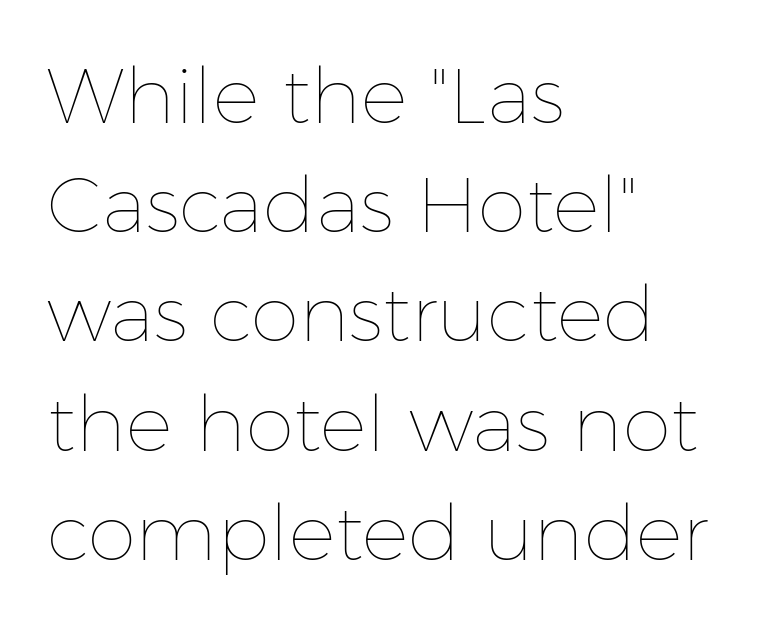
A roman cut, with each character standing at attention. Is the stroke heavy? The answer is a plain regular-or-lighter. The ragged edge is on the right, which tells us the setting is flush left. The glyphs are unaccompanied by any horizontal stroke below them. Character widths vary here, with narrow letters taking less room than wide ones.
